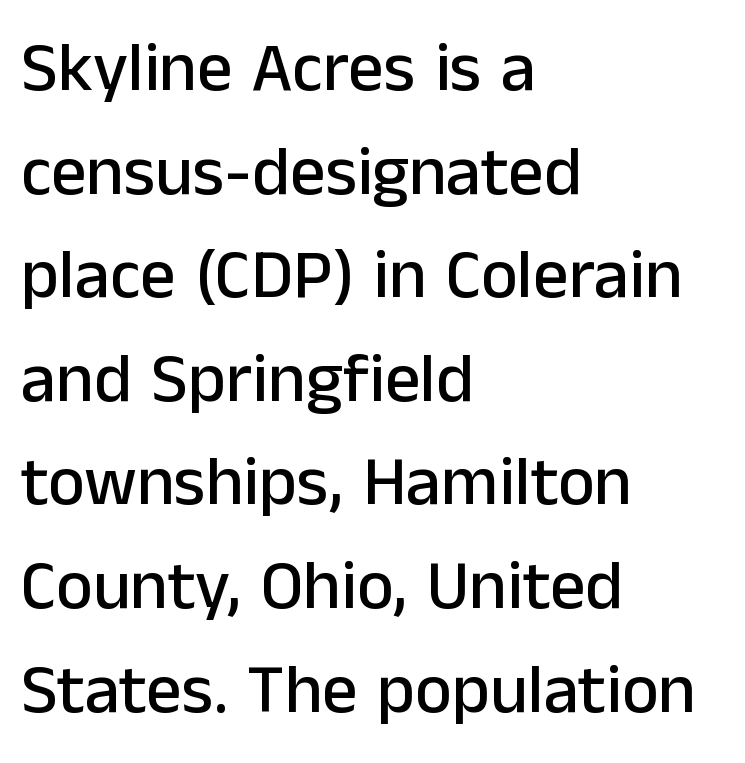
{"serif": "no", "italic": "no", "width": "normal", "stroke_contrast": "low", "x_height": "medium", "monospaced": "no", "underline": "no", "align": "left", "line_spacing": "normal", "line_spacing_ratio": 1.48, "letter_spacing": "normal", "letter_spacing_em": 0.0, "glyph_px": 70}
